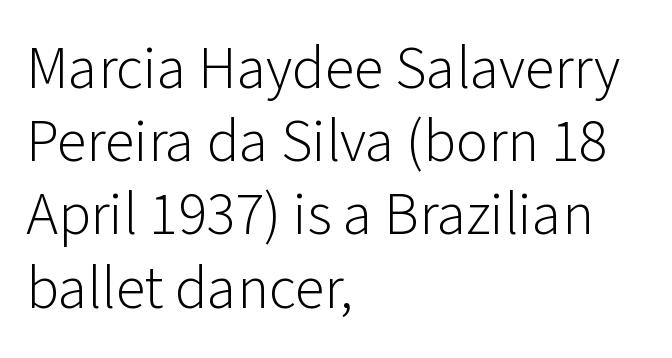
{"serif": "no", "italic": "no", "bold": "no", "weight": "light", "width": "normal", "stroke_contrast": "low", "x_height": "medium", "monospaced": "no", "underline": "no", "align": "left", "line_spacing_ratio": 1.22, "letter_spacing": "normal", "letter_spacing_em": 0.0, "glyph_px": 60}
